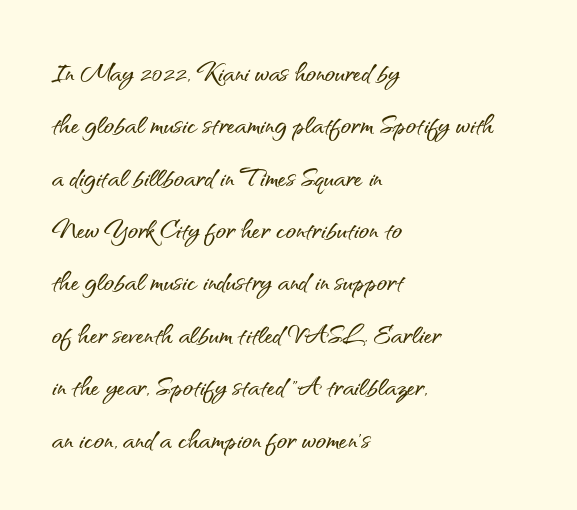
{"serif": "no", "width": "normal", "stroke_contrast": "medium", "x_height": "small", "monospaced": "no", "underline": "no", "align": "left", "line_spacing": "normal", "line_spacing_ratio": 1.54, "letter_spacing": "normal", "letter_spacing_em": 0.0, "glyph_px": 34}
